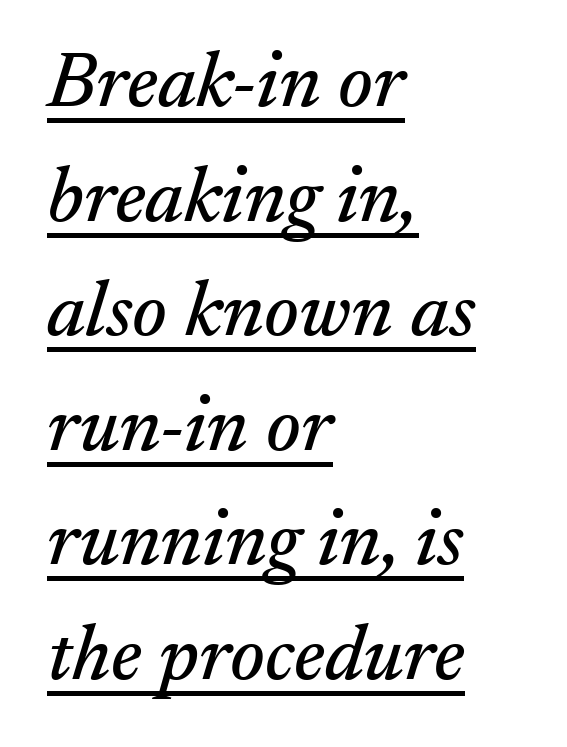
Q: Is the text italic (slanted)? A: Yes, it leans right by about 17 degrees.
Q: Is the typeface a serif or a sans-serif typeface? A: Serif.
Q: Is the text underlined? A: Yes.
Q: How is the paragraph aligned? A: Left-aligned.
Q: Is the spacing between letters normal or unusually wide? A: Normal.
Q: Is the spacing between lines tight, normal or loose? A: Normal.
Q: Width (condensed, normal, or wide)? A: Normal.
Q: Stroke contrast? A: Medium.
Q: x-height? A: Small.
Q: Monospaced? A: No.
